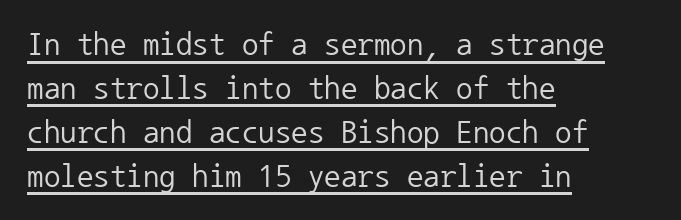
Q: Is the text bold? A: No.
Q: Is the text italic (slanted)? A: No, it is upright.
Q: Is the typeface a serif or a sans-serif typeface? A: Sans-serif.
Q: Is the text underlined? A: Yes.
Q: How is the paragraph aligned? A: Left-aligned.
Q: Is the spacing between letters normal or unusually wide? A: Normal.
Q: Is the spacing between lines tight, normal or loose? A: Normal.
Q: Width (condensed, normal, or wide)? A: Normal.
Q: Stroke contrast? A: Low.
Q: x-height? A: Medium.
Q: Monospaced? A: Yes.
